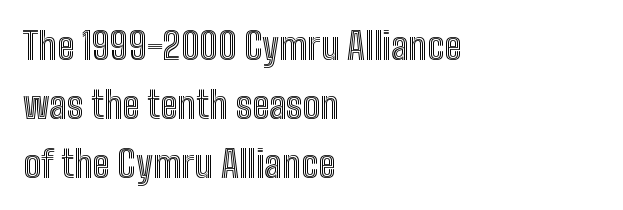
{"italic": "no", "width": "condensed", "x_height": "medium", "monospaced": "no", "underline": "no", "align": "left", "line_spacing": "normal", "line_spacing_ratio": 1.6, "letter_spacing": "normal", "letter_spacing_em": 0.0, "glyph_px": 37}
